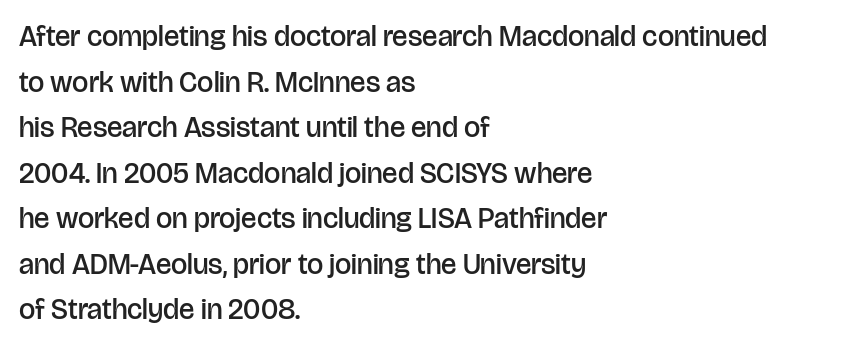
{"serif": "no", "italic": "no", "bold": "semi", "weight": "semibold", "width": "normal", "stroke_contrast": "low", "x_height": "large", "monospaced": "no", "underline": "no", "align": "left", "line_spacing": "normal", "line_spacing_ratio": 1.57, "letter_spacing": "normal", "letter_spacing_em": 0.0, "glyph_px": 29}
